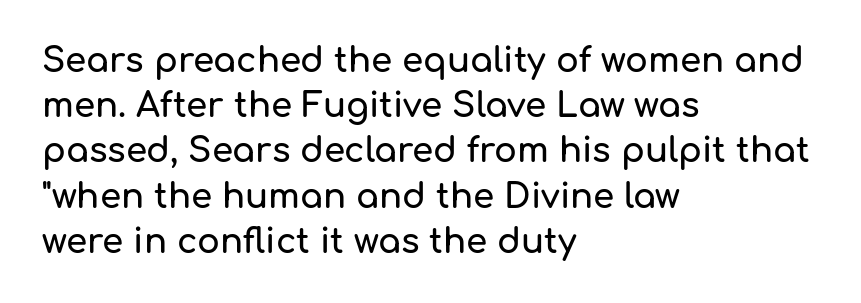
It's the straight-up-and-down kind of type. The letters advance in unequal steps, a hallmark of proportional type. In terms of letterspacing, this is plain default setting. A bare baseline throughout the passage.
